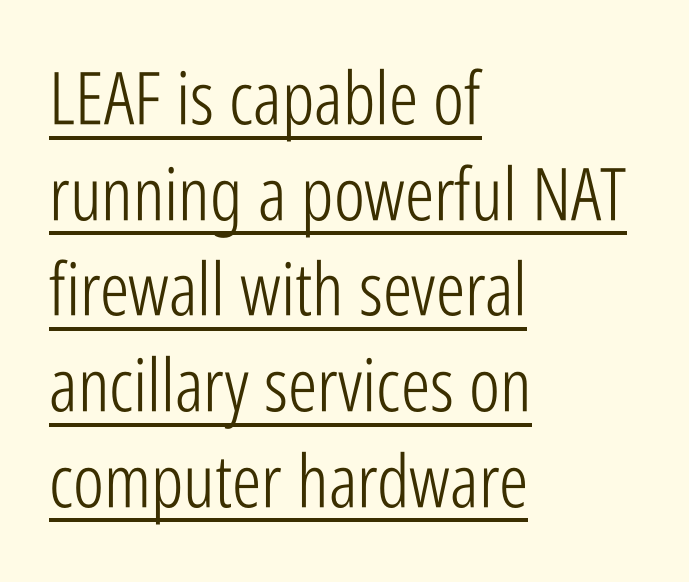
Q: Is the text bold? A: No.
Q: Is the text italic (slanted)? A: No, it is upright.
Q: Is the typeface a serif or a sans-serif typeface? A: Sans-serif.
Q: Is the text underlined? A: Yes.
Q: How is the paragraph aligned? A: Left-aligned.
Q: Is the spacing between letters normal or unusually wide? A: Normal.
Q: Is the spacing between lines tight, normal or loose? A: Normal.
Q: Width (condensed, normal, or wide)? A: Condensed.
Q: Stroke contrast? A: Low.
Q: x-height? A: Medium.
Q: Monospaced? A: No.
